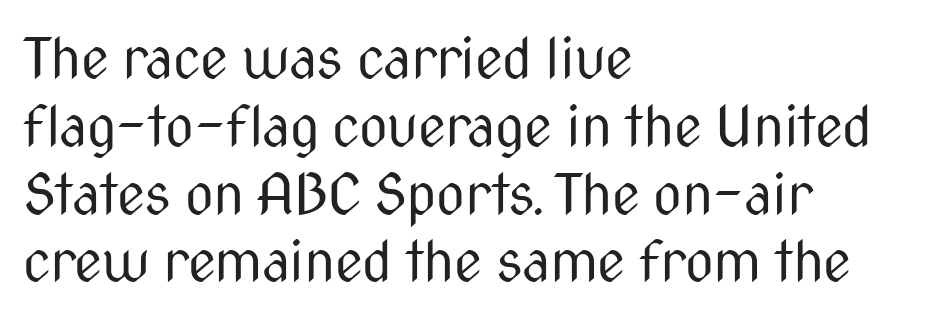
No heavy texture on the line: the type isn't bold. The baseline area is clear. Reading down the block, your eye returns to a fixed left position each line. Compared with typical body copy, the letter spacing here is the same. The specimen reads as upright at a glance.
